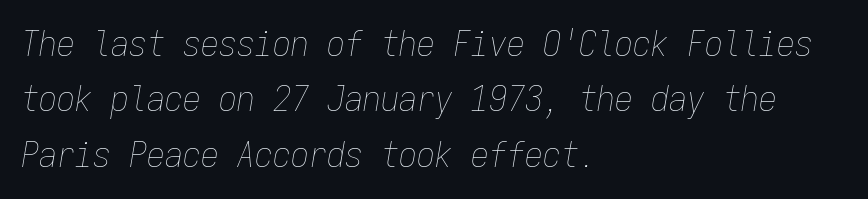
The image shows 36 px thin, condensed type, italic (leaning right), monospaced; set left-aligned, normal line spacing (1.54x), normal letter spacing, not underlined; low stroke contrast and a medium x-height.
